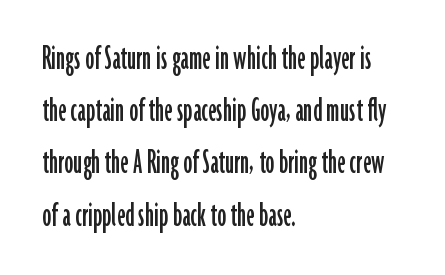
Q: Is the text italic (slanted)? A: No, it is upright.
Q: Is the typeface a serif or a sans-serif typeface? A: Sans-serif.
Q: Is the text underlined? A: No.
Q: How is the paragraph aligned? A: Left-aligned.
Q: Is the spacing between letters normal or unusually wide? A: Normal.
Q: Is the spacing between lines tight, normal or loose? A: Normal.
Q: Width (condensed, normal, or wide)? A: Condensed.
Q: Stroke contrast? A: Low.
Q: x-height? A: Medium.
Q: Monospaced? A: No.
